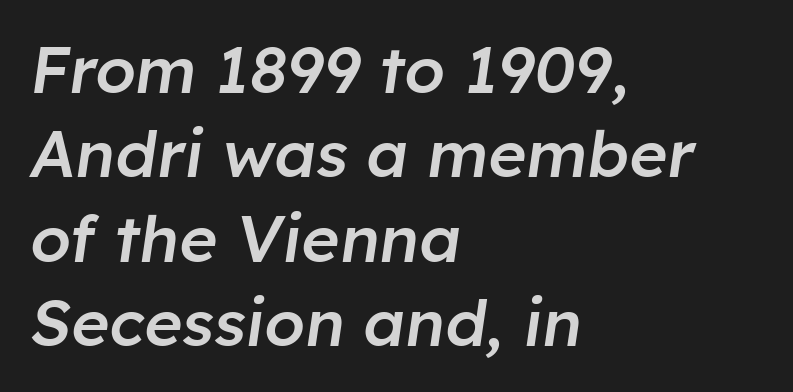
Q: Is the text bold? A: Semi-bold.
Q: Is the text italic (slanted)? A: Yes, it leans right by about 8 degrees.
Q: Is the text underlined? A: No.
Q: How is the paragraph aligned? A: Left-aligned.
Q: Is the spacing between letters normal or unusually wide? A: Normal.
Q: Is the spacing between lines tight, normal or loose? A: Normal.
Q: Width (condensed, normal, or wide)? A: Normal.
Q: Stroke contrast? A: Low.
Q: x-height? A: Medium.
Q: Monospaced? A: No.
